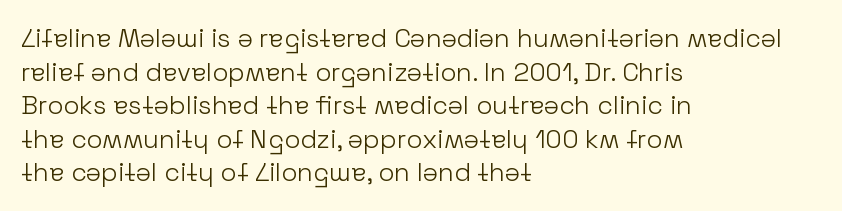
The image shows 26 px text type, upright; set left-aligned, normal line spacing (1.29x), normal letter spacing, not underlined.
